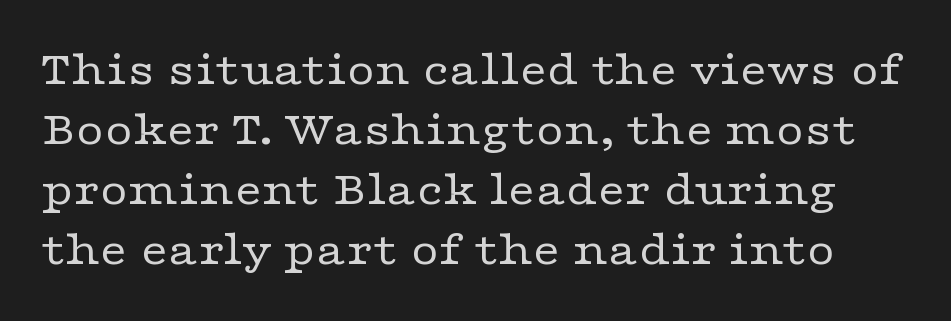
This rendering features lettering with no underline. There is no visible air inserted between adjacent glyphs. Successive baselines arrive at the customary interval. The typography opts for an upright posture over an oblique one.
